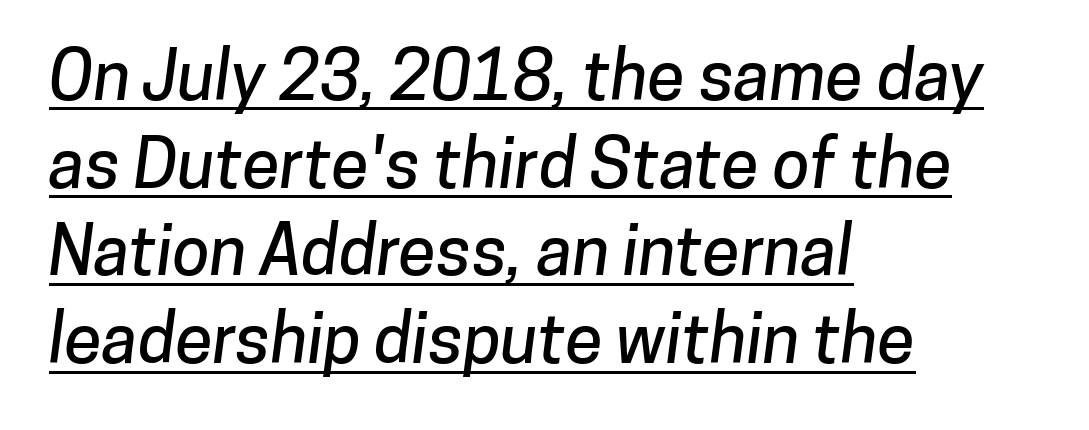
The ragged edge is on the right, which tells us the setting is flush left. The passage shown is typed in a proportional face where columns would drift. Serif or sans? Sans — the stroke terminals are bare. What's the leading like? Ordinary, nothing unusual. The line texture is even and compact thanks to regular tracking.
